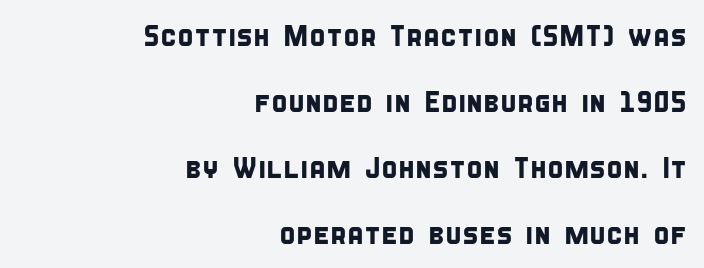
The image shows 30 px condensed sans-serif type; set right-aligned, loose line spacing (2.2x), normal letter spacing, not underlined; low stroke contrast and a large x-height.
